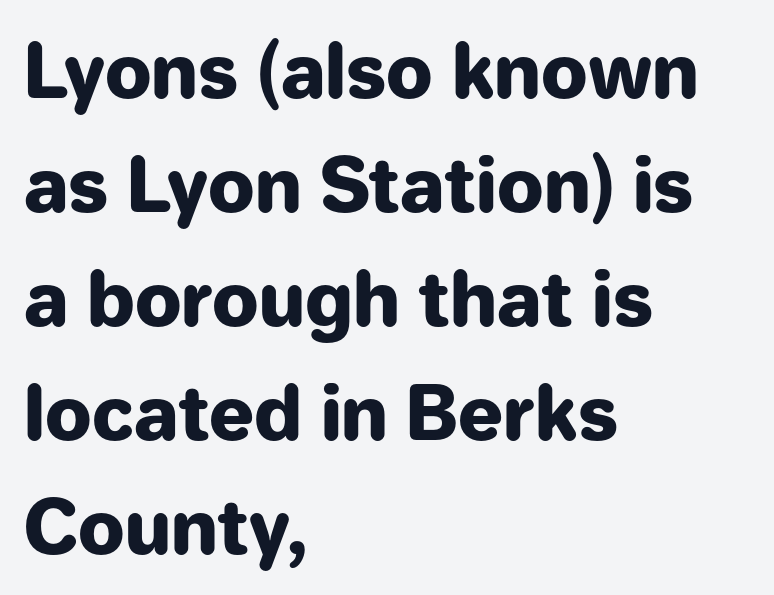
Q: Is the text bold? A: Yes.
Q: Is the text italic (slanted)? A: No, it is upright.
Q: Is the typeface a serif or a sans-serif typeface? A: Sans-serif.
Q: Is the text underlined? A: No.
Q: How is the paragraph aligned? A: Left-aligned.
Q: Is the spacing between letters normal or unusually wide? A: Normal.
Q: Is the spacing between lines tight, normal or loose? A: Normal.
Q: Width (condensed, normal, or wide)? A: Normal.
Q: Stroke contrast? A: Low.
Q: x-height? A: Medium.
Q: Monospaced? A: No.
